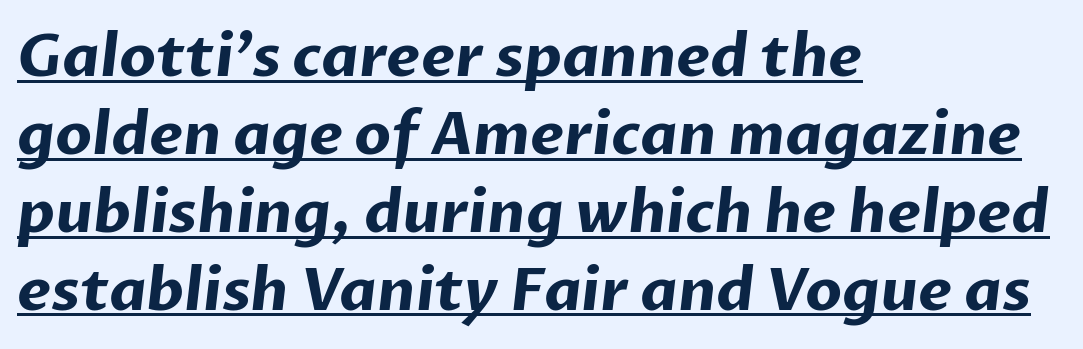
Leftover space on each line is placed entirely after the last word. Baseline-to-baseline distance is the conventional proportion of letter height. Look at the bottom of the vertical strokes: they stop flat, with no serifs. Beneath each row of characters lies a ruled line.
